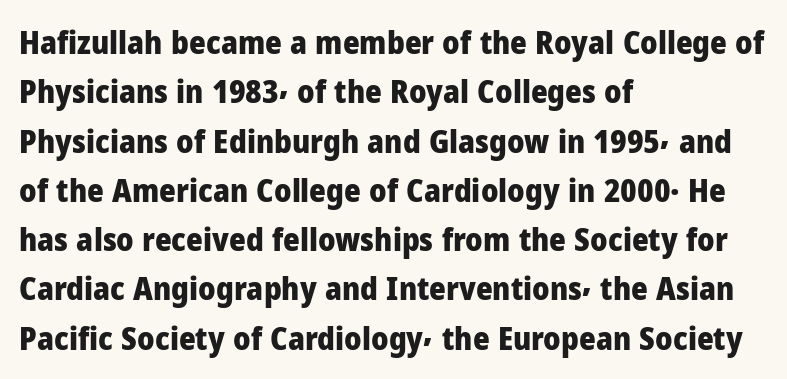
The image shows 32 px heavy sans-serif type, upright; set left-aligned, normal line spacing (1.54x), normal letter spacing, not underlined; low stroke contrast and a medium x-height.
